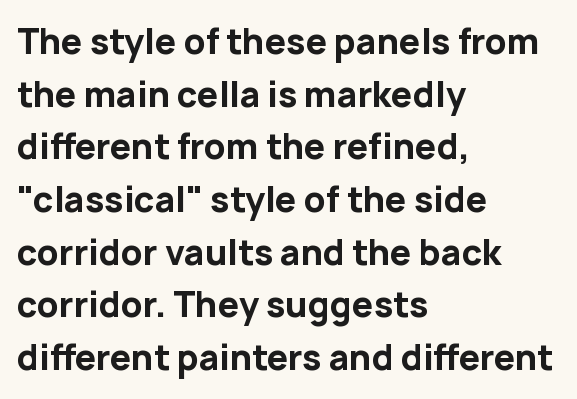
Vertical spacing — default. Inter-character spacing is left at the font's built-in metrics. Has an underline been added? It has not. Note the varied advance widths — an 'i' is clearly narrower than an 'm'. Does the weight exceed regular? Yes, all the way to bold. In terms of letterform style, serifs are entirely absent.
